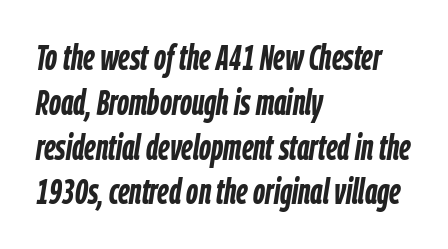
The image shows 35 px semibold, condensed type, italic (leaning right); set left-aligned, normal line spacing (1.28x), normal letter spacing, not underlined; low stroke contrast and a medium x-height.
